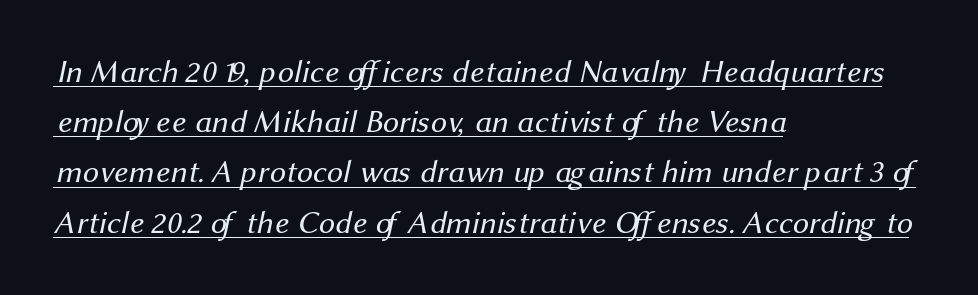
Classification — sans serif. The specimen includes a rule beneath the text block's lines. The line-height multiplier appears to be the usual default. The typeface has the unassuming heft of standard copy or less.
